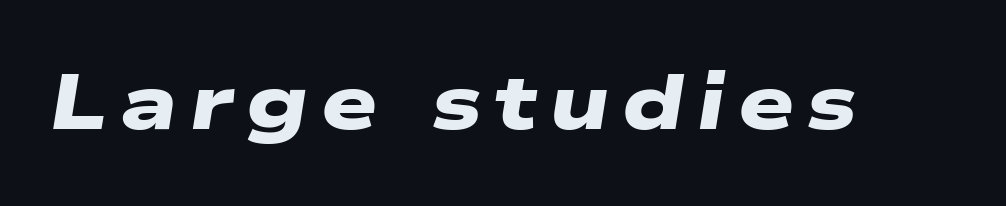
{"serif": "no", "bold": "yes", "weight": "heavy", "width": "wide", "stroke_contrast": "low", "x_height": "medium", "monospaced": "no", "underline": "no", "glyph_px": 79}
